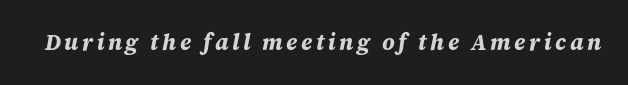
The image shows 22 px bold type, italic (leaning right); set not underlined.
